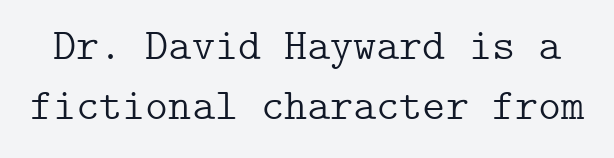
The typesetting does not lean heavy: it is not bold. Small tapered or slab feet sit at the stroke ends, so this counts as serif. Unmarked baselines from the first word to the last. Students, observe: this is what conventionally led text looks like. The gaps between neighbouring characters are ordinary and unremarkable. Does the lettering tilt? It doesn't — this is upright.
